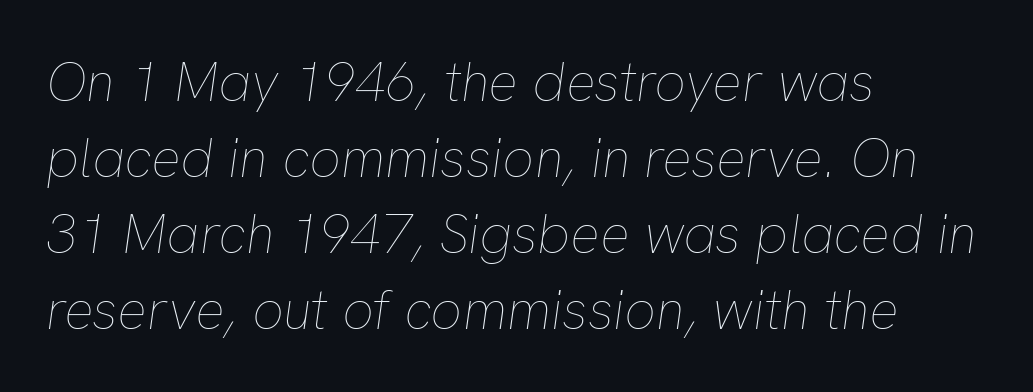
{"italic": "yes", "lean": "right", "slant_degrees": 8, "bold": "no", "weight": "thin", "width": "normal", "stroke_contrast": "low", "x_height": "medium", "monospaced": "no", "underline": "no", "align": "left", "line_spacing": "normal", "line_spacing_ratio": 1.38, "letter_spacing": "normal", "letter_spacing_em": 0.0, "glyph_px": 55}
